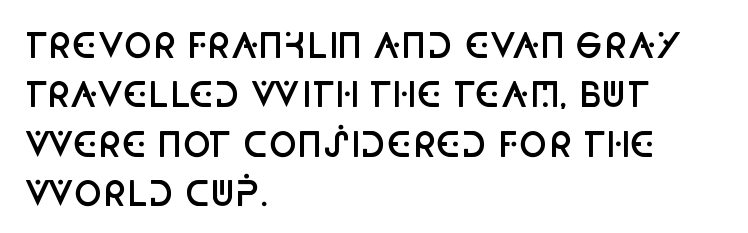
Q: Is the text bold? A: Semi-bold.
Q: Is the text italic (slanted)? A: No, it is upright.
Q: Is the typeface a serif or a sans-serif typeface? A: Sans-serif.
Q: Is the text underlined? A: No.
Q: How is the paragraph aligned? A: Left-aligned.
Q: Is the spacing between letters normal or unusually wide? A: Normal.
Q: Is the spacing between lines tight, normal or loose? A: Normal.
Q: Width (condensed, normal, or wide)? A: Condensed.
Q: Stroke contrast? A: Low.
Q: x-height? A: Large.
Q: Monospaced? A: No.
